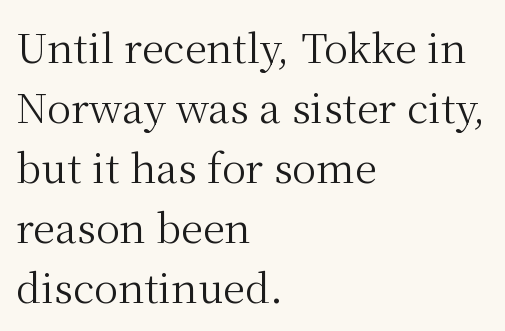
Q: Is the text bold? A: No.
Q: Is the text italic (slanted)? A: No, it is upright.
Q: Is the typeface a serif or a sans-serif typeface? A: Serif.
Q: Is the text underlined? A: No.
Q: How is the paragraph aligned? A: Left-aligned.
Q: Is the spacing between letters normal or unusually wide? A: Normal.
Q: Is the spacing between lines tight, normal or loose? A: Normal.
Q: Width (condensed, normal, or wide)? A: Normal.
Q: Stroke contrast? A: Medium.
Q: x-height? A: Medium.
Q: Monospaced? A: No.
